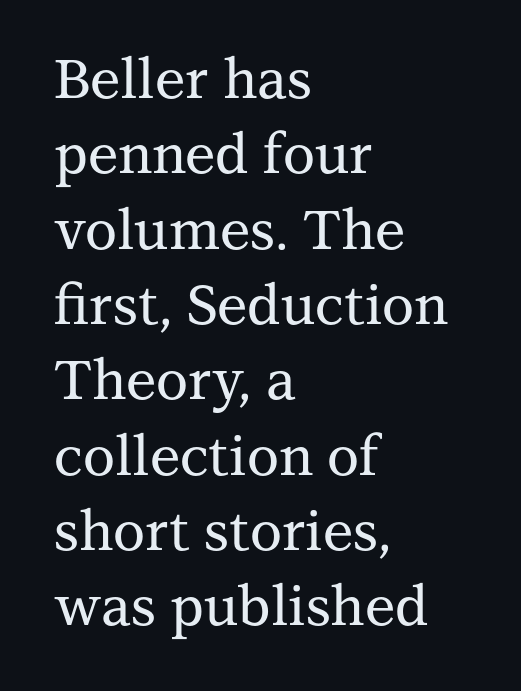
Beneath every word, the page is bare. Notice how the passage keeps a crisp vertical edge on the left only. Letter spacing: default. I'd call this a serif setting — the letters wear small feet. Style check: upright. A typesetter would call this proportional, since set widths differ per character.
